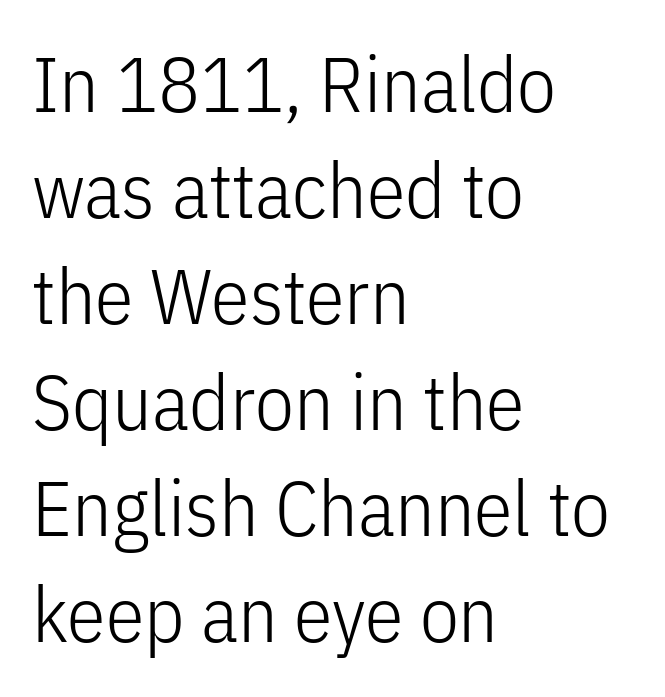
The image shows 78 px light, condensed sans-serif type, upright; set left-aligned, normal line spacing (1.36x), normal letter spacing, not underlined; low stroke contrast and a medium x-height.
